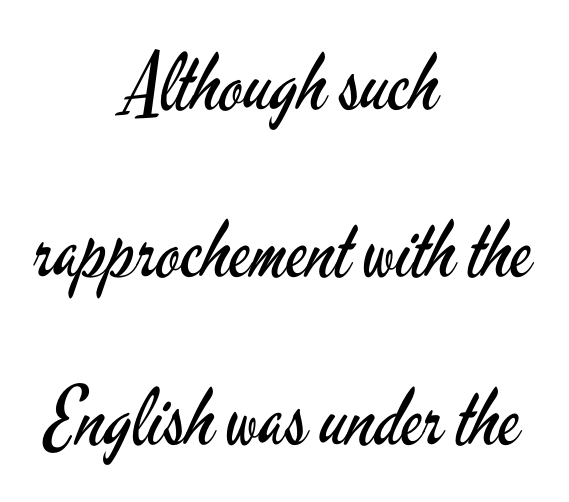
{"serif": "no", "bold": "no", "weight": "regular", "width": "condensed", "stroke_contrast": "low", "x_height": "small", "monospaced": "no", "underline": "no", "align": "center", "line_spacing": "loose", "line_spacing_ratio": 2.12, "letter_spacing": "normal", "letter_spacing_em": 0.0, "glyph_px": 79}
